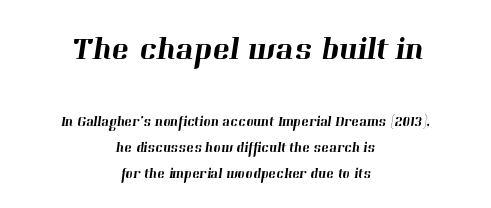
{"serif": "yes", "width": "normal", "stroke_contrast": "high", "x_height": "medium", "monospaced": "no", "underline": "no", "align": "center", "line_spacing_ratio": 1.86, "letter_spacing": "normal", "letter_spacing_em": 0.0, "larger_block": "first", "size_ratio": 2.36, "glyph_px": 33}
